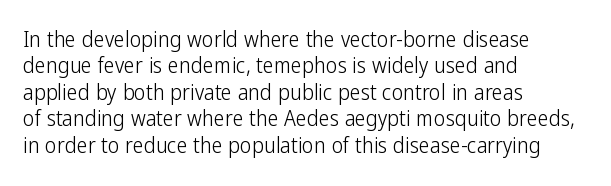
The image shows 22 px text type, upright; set left-aligned, line spacing 1.2x, normal letter spacing, not underlined.
